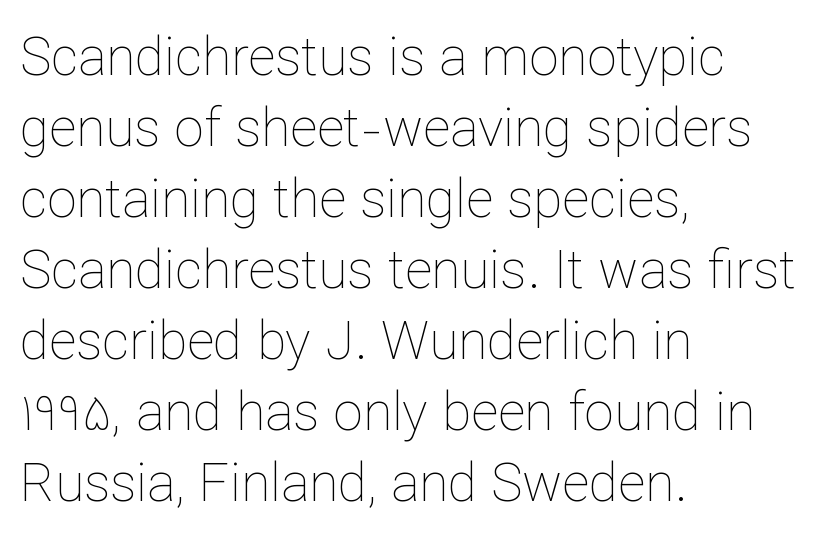
The image shows 53 px thin type, upright; set left-aligned, normal line spacing (1.34x), normal letter spacing, not underlined; low stroke contrast and a medium x-height.
